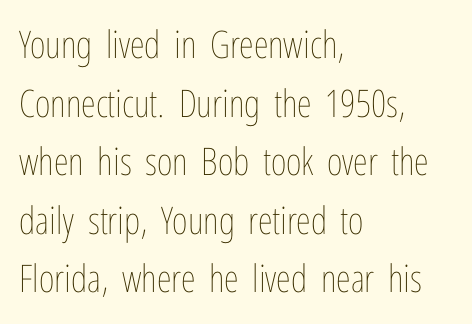
Q: Is the text bold? A: No.
Q: Is the text italic (slanted)? A: No, it is upright.
Q: Is the text underlined? A: No.
Q: How is the paragraph aligned? A: Left-aligned.
Q: Is the spacing between letters normal or unusually wide? A: Normal.
Q: Is the spacing between lines tight, normal or loose? A: Normal.
Q: Width (condensed, normal, or wide)? A: Condensed.
Q: Stroke contrast? A: Low.
Q: x-height? A: Medium.
Q: Monospaced? A: No.
